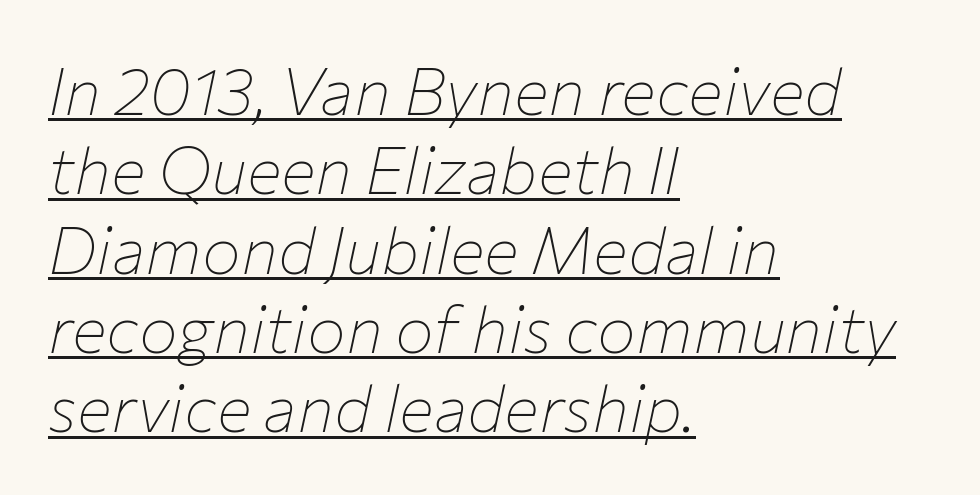
{"italic": "yes", "lean": "right", "slant_degrees": 12, "bold": "no", "weight": "thin", "width": "normal", "stroke_contrast": "low", "x_height": "medium", "monospaced": "no", "underline": "yes", "align": "left", "line_spacing_ratio": 1.22, "letter_spacing": "normal", "letter_spacing_em": 0.0, "glyph_px": 65}
